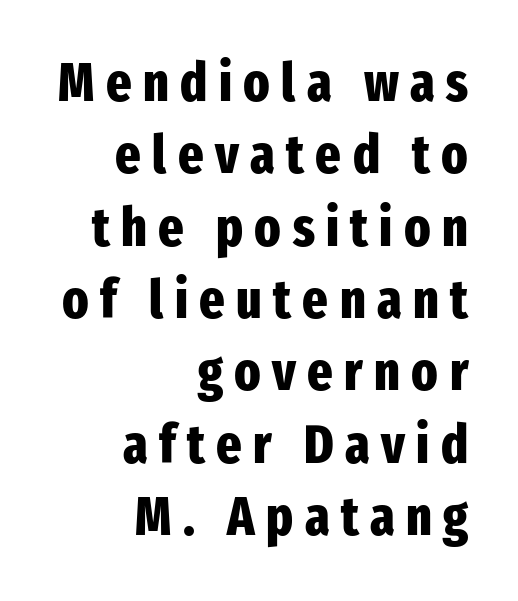
Q: Is the text bold? A: Yes.
Q: Is the text italic (slanted)? A: No, it is upright.
Q: Is the typeface a serif or a sans-serif typeface? A: Sans-serif.
Q: Is the text underlined? A: No.
Q: How is the paragraph aligned? A: Right-aligned.
Q: Is the spacing between letters normal or unusually wide? A: Unusually wide.
Q: Is the spacing between lines tight, normal or loose? A: Normal.
Q: Width (condensed, normal, or wide)? A: Condensed.
Q: Stroke contrast? A: Low.
Q: x-height? A: Medium.
Q: Monospaced? A: No.
